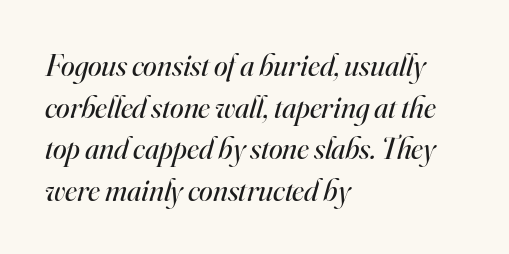
Line beginnings align vertically; line endings do not. The face used here is proportionally spaced, like ordinary book or web type. On a weight scale, this lands at 450 or below. Would a proofreader flag this as italicized? Yes. Each word holds together tightly as a unit, with standard inter-letter gaps.
